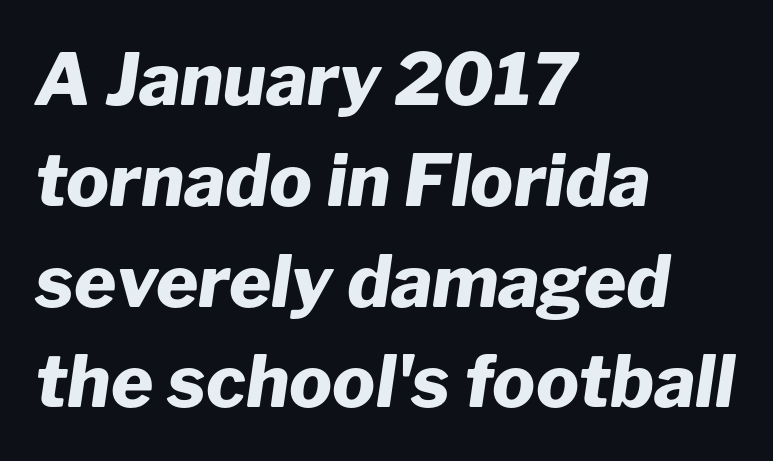
The rendering uses natural spacing where letterforms have individual widths. Yep, that's italic — everything's leaning. Underline: absent. Heavy, bold letterforms.
